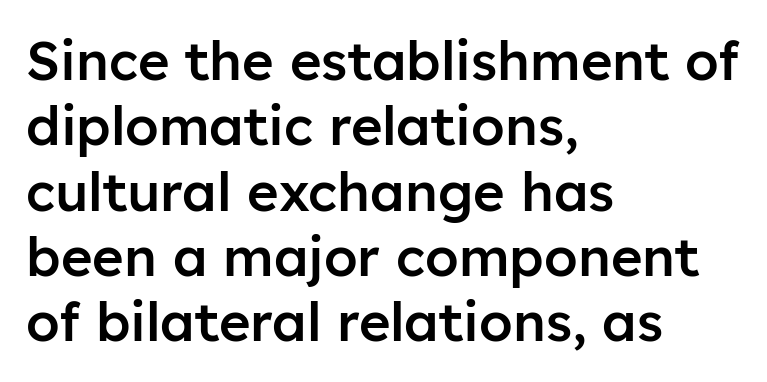
The image shows 54 px semibold sans-serif type, upright; set left-aligned, line spacing 1.21x, normal letter spacing, not underlined; low stroke contrast and a medium x-height.
